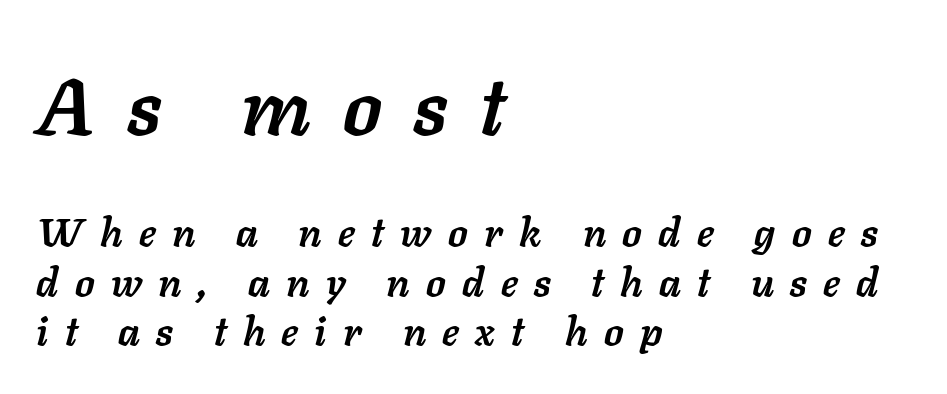
{"italic": "yes", "lean": "right", "slant_degrees": 11, "bold": "yes", "weight": "semibold", "width": "normal", "stroke_contrast": "low", "x_height": "medium", "monospaced": "no", "underline": "no", "align": "left", "line_spacing_ratio": 1.23, "letter_spacing": "wide", "letter_spacing_em": 0.41, "larger_block": "first", "size_ratio": 1.98, "glyph_px": 79}
